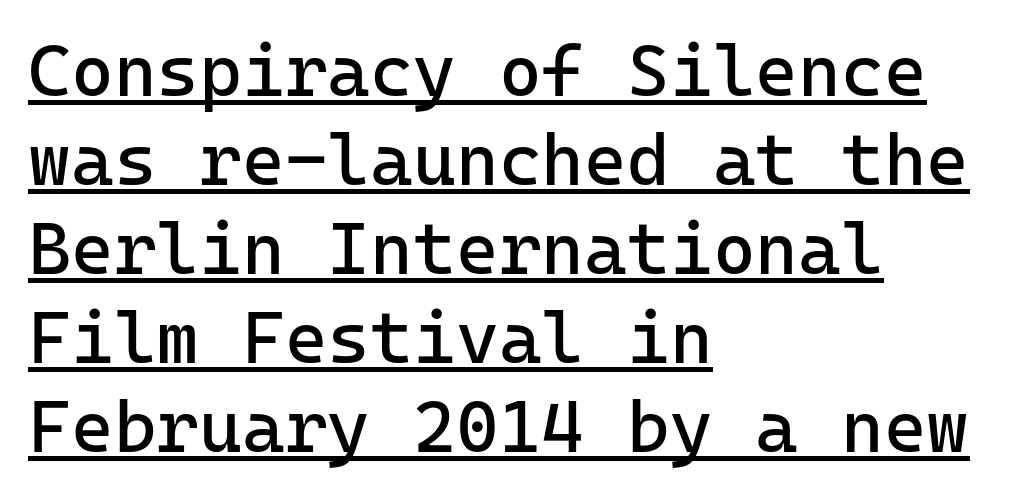
{"serif": "no", "italic": "no", "bold": "no", "weight": "regular", "width": "normal", "stroke_contrast": "low", "x_height": "medium", "monospaced": "yes", "underline": "yes", "align": "left", "line_spacing_ratio": 1.22, "letter_spacing": "normal", "letter_spacing_em": 0.0, "glyph_px": 73}
